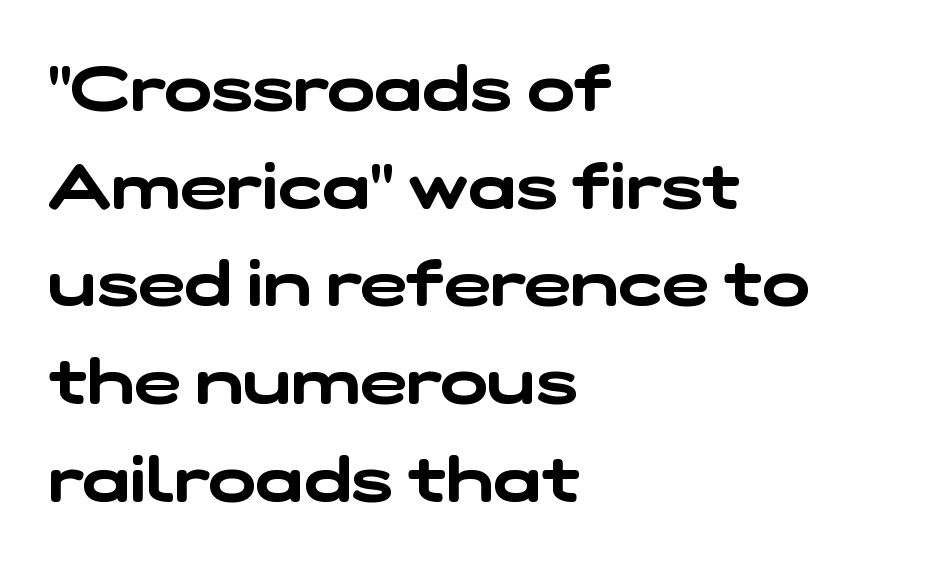
{"serif": "no", "width": "wide", "stroke_contrast": "low", "x_height": "medium", "monospaced": "no", "underline": "no", "align": "left", "line_spacing": "normal", "line_spacing_ratio": 1.55, "letter_spacing": "normal", "letter_spacing_em": 0.0, "glyph_px": 63}
